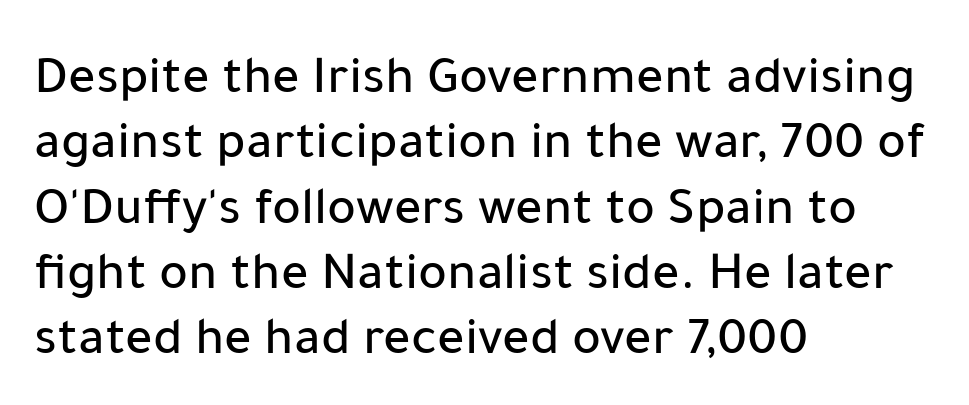
Q: Is the text italic (slanted)? A: No, it is upright.
Q: Is the typeface a serif or a sans-serif typeface? A: Sans-serif.
Q: Is the text underlined? A: No.
Q: How is the paragraph aligned? A: Left-aligned.
Q: Is the spacing between letters normal or unusually wide? A: Normal.
Q: Width (condensed, normal, or wide)? A: Normal.
Q: Stroke contrast? A: Low.
Q: x-height? A: Medium.
Q: Monospaced? A: No.
